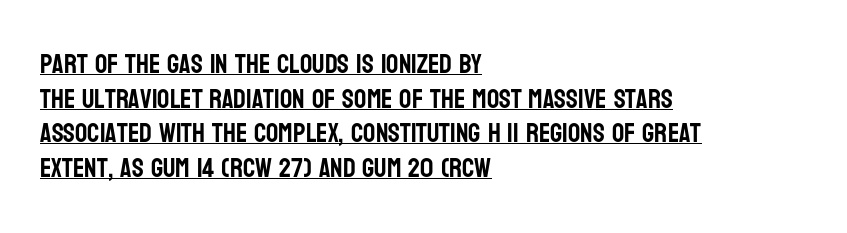
{"italic": "no", "underline": "yes", "align": "left", "line_spacing": "normal", "line_spacing_ratio": 1.28, "letter_spacing": "normal", "letter_spacing_em": 0.0, "glyph_px": 27}
